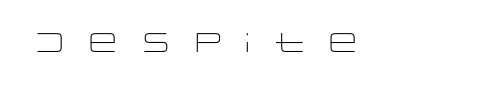
{"italic": "no", "bold": "no", "underline": "no", "letter_spacing": "wide", "letter_spacing_em": 0.45, "glyph_px": 27}
